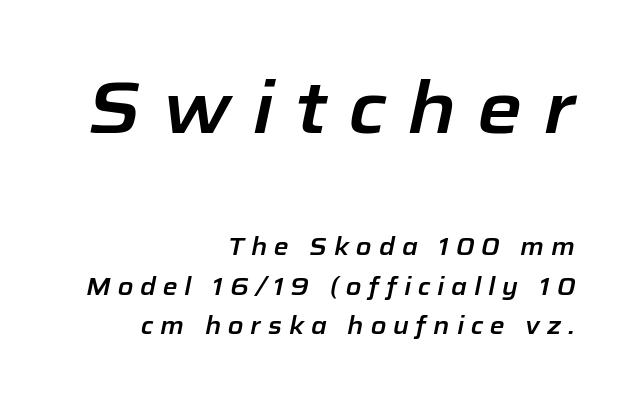
The image shows 73 px text type, italic (leaning right); set right-aligned, normal line spacing (1.63x), unusually wide letter spacing (+0.29 em), not underlined; the first (top) block is 3.04x larger; low stroke contrast and a medium x-height.
